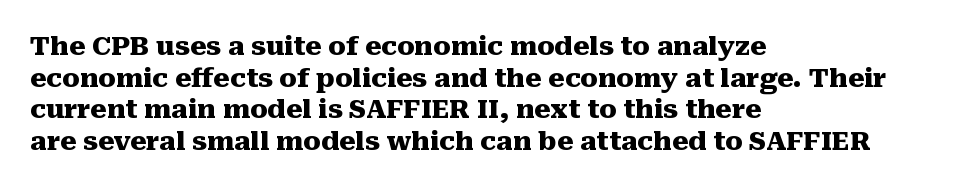
Q: Is the text bold? A: Yes.
Q: Is the text italic (slanted)? A: No, it is upright.
Q: Is the text underlined? A: No.
Q: How is the paragraph aligned? A: Left-aligned.
Q: Is the spacing between letters normal or unusually wide? A: Normal.
